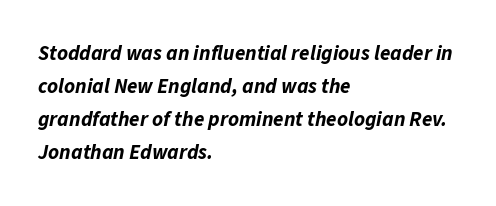
Q: Is the text bold? A: Yes.
Q: Is the text italic (slanted)? A: Yes, it leans right by about 11 degrees.
Q: Is the text underlined? A: No.
Q: How is the paragraph aligned? A: Left-aligned.
Q: Is the spacing between letters normal or unusually wide? A: Normal.
Q: Is the spacing between lines tight, normal or loose? A: Normal.
